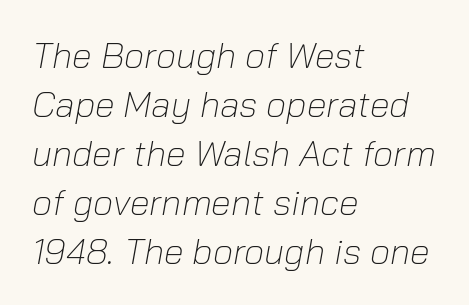
Q: Is the text bold? A: No.
Q: Is the text italic (slanted)? A: Yes, it leans right by about 10 degrees.
Q: Is the text underlined? A: No.
Q: How is the paragraph aligned? A: Left-aligned.
Q: Is the spacing between letters normal or unusually wide? A: Normal.
Q: Is the spacing between lines tight, normal or loose? A: Normal.
Q: Width (condensed, normal, or wide)? A: Normal.
Q: Stroke contrast? A: Low.
Q: x-height? A: Medium.
Q: Monospaced? A: No.
